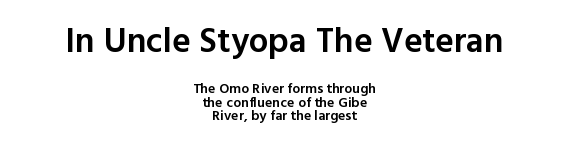
Each letter keeps its own natural width here, so spacing adapts to shape. This is roman type, the default non-slanted kind. The passage shown is not underscored anywhere. Horizontally, the lines are justified to the midpoint only. One glance says dense: line gaps are narrower than usual. Each glyph is drawn with semibold strokes, heavier than normal yet not fully bold.
